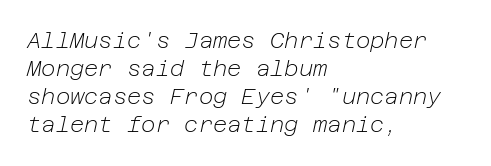
The image shows 22 px text type, italic (leaning right); set left-aligned, normal line spacing (1.28x), normal letter spacing, not underlined.
